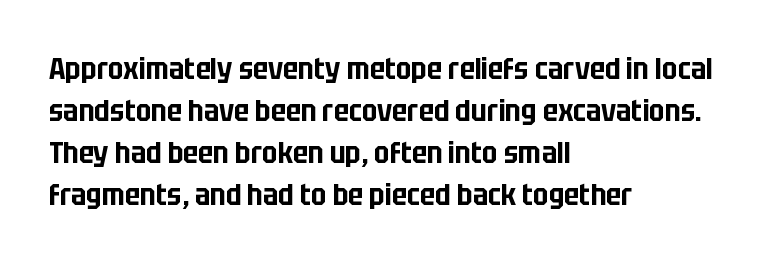
{"serif": "no", "italic": "no", "width": "condensed", "stroke_contrast": "low", "x_height": "large", "monospaced": "no", "underline": "no", "align": "left", "line_spacing": "normal", "line_spacing_ratio": 1.4, "letter_spacing": "normal", "letter_spacing_em": 0.0, "glyph_px": 30}
